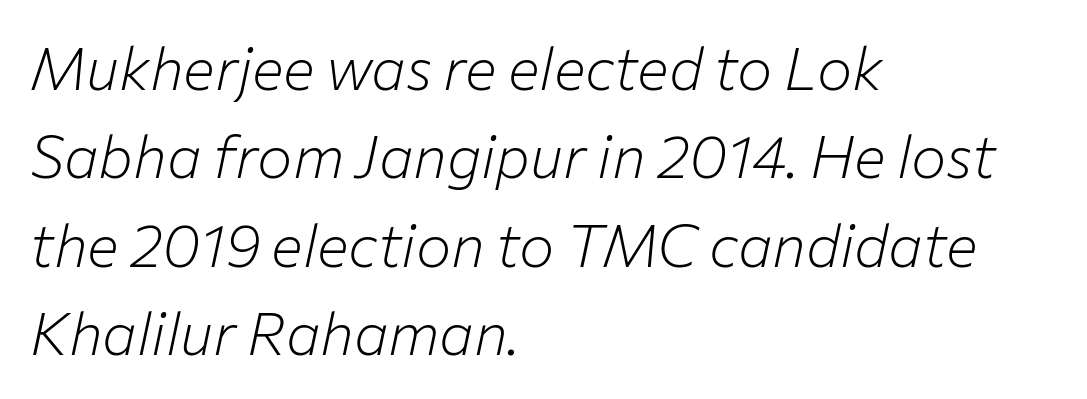
{"italic": "yes", "lean": "right", "slant_degrees": 12, "bold": "no", "weight": "light", "width": "normal", "stroke_contrast": "low", "x_height": "medium", "monospaced": "no", "underline": "no", "align": "left", "line_spacing": "normal", "line_spacing_ratio": 1.5, "letter_spacing": "normal", "letter_spacing_em": 0.0, "glyph_px": 59}
